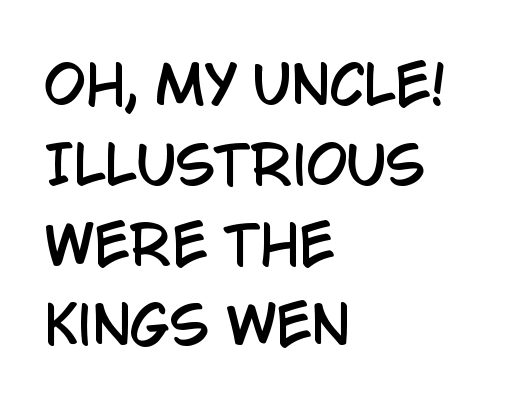
Q: Is the text italic (slanted)? A: No, it is upright.
Q: Is the typeface a serif or a sans-serif typeface? A: Sans-serif.
Q: Is the text underlined? A: No.
Q: How is the paragraph aligned? A: Left-aligned.
Q: Is the spacing between letters normal or unusually wide? A: Normal.
Q: Is the spacing between lines tight, normal or loose? A: Normal.
Q: Width (condensed, normal, or wide)? A: Condensed.
Q: Stroke contrast? A: Low.
Q: x-height? A: Large.
Q: Monospaced? A: No.
